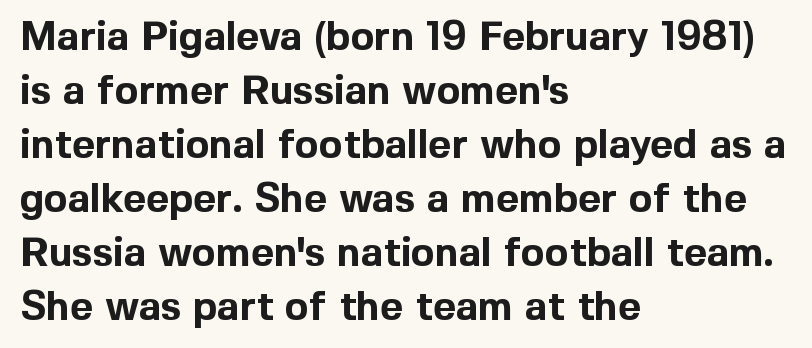
Q: Is the text bold? A: Yes.
Q: Is the text italic (slanted)? A: No, it is upright.
Q: Is the typeface a serif or a sans-serif typeface? A: Sans-serif.
Q: Is the text underlined? A: No.
Q: How is the paragraph aligned? A: Left-aligned.
Q: Is the spacing between letters normal or unusually wide? A: Normal.
Q: Is the spacing between lines tight, normal or loose? A: Normal.
Q: Width (condensed, normal, or wide)? A: Normal.
Q: x-height? A: Medium.
Q: Monospaced? A: No.
